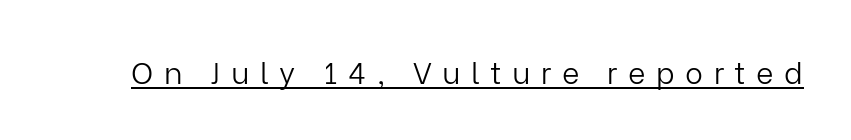
The image shows 30 px light sans-serif type, upright; set unusually wide letter spacing (+0.35 em), underlined; low stroke contrast and a medium x-height.
